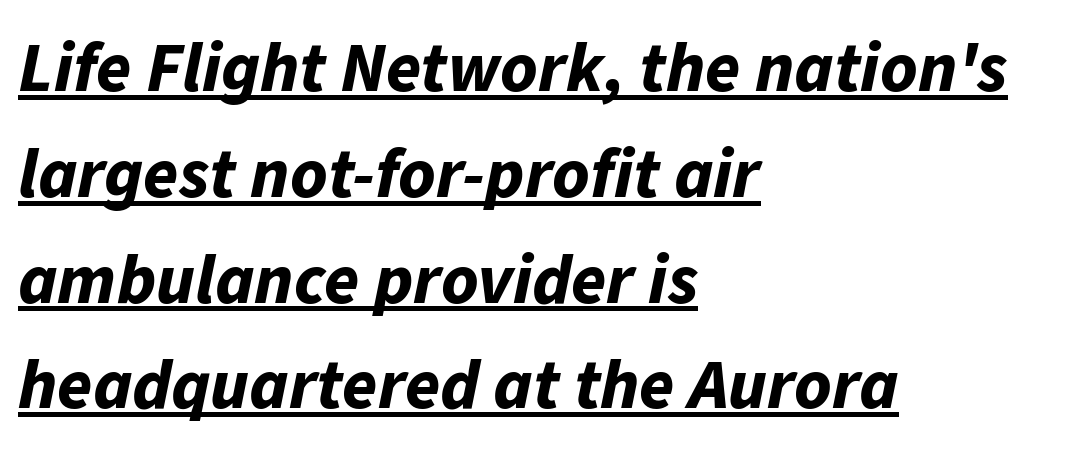
Q: Is the text bold? A: Yes.
Q: Is the text italic (slanted)? A: Yes, it leans right by about 11 degrees.
Q: Is the text underlined? A: Yes.
Q: How is the paragraph aligned? A: Left-aligned.
Q: Is the spacing between letters normal or unusually wide? A: Normal.
Q: Is the spacing between lines tight, normal or loose? A: Normal.
Q: Width (condensed, normal, or wide)? A: Normal.
Q: Stroke contrast? A: Low.
Q: x-height? A: Medium.
Q: Monospaced? A: No.
